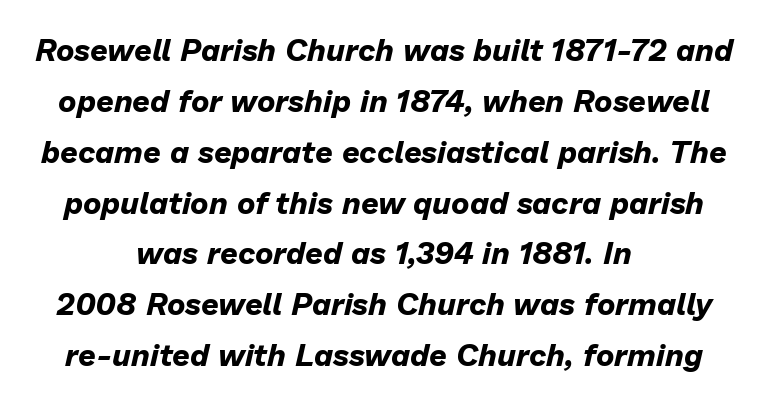
Q: Is the text bold? A: Yes.
Q: Is the text italic (slanted)? A: Yes, it leans right by about 13 degrees.
Q: Is the text underlined? A: No.
Q: How is the paragraph aligned? A: Centered.
Q: Is the spacing between letters normal or unusually wide? A: Normal.
Q: Is the spacing between lines tight, normal or loose? A: Normal.
Q: Width (condensed, normal, or wide)? A: Normal.
Q: Stroke contrast? A: Low.
Q: x-height? A: Medium.
Q: Monospaced? A: No.
